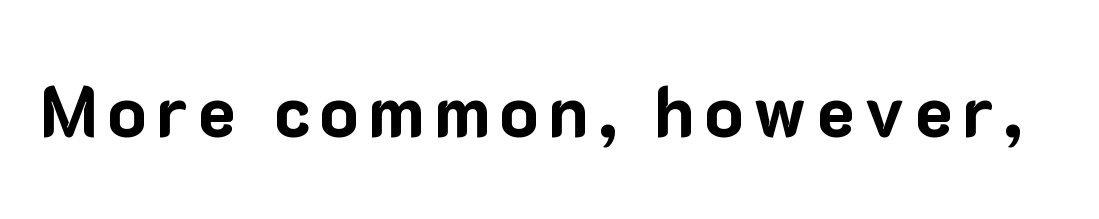
The image shows 72 px bold sans-serif type, upright; set not underlined; low stroke contrast and a medium x-height.
